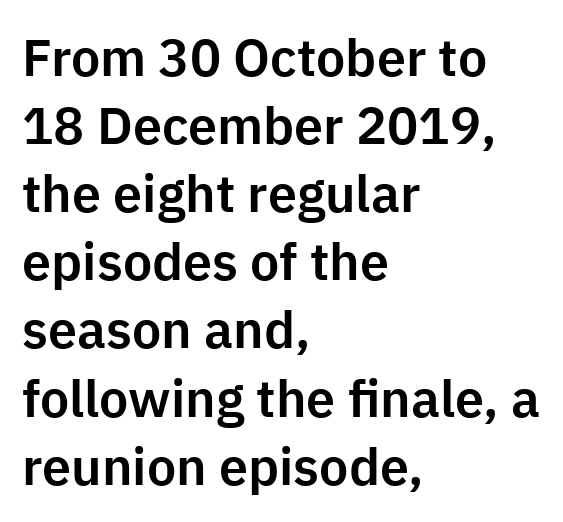
{"serif": "no", "italic": "no", "width": "normal", "stroke_contrast": "low", "x_height": "medium", "monospaced": "no", "underline": "no", "align": "left", "line_spacing": "normal", "line_spacing_ratio": 1.31, "letter_spacing": "normal", "letter_spacing_em": 0.0, "glyph_px": 52}
